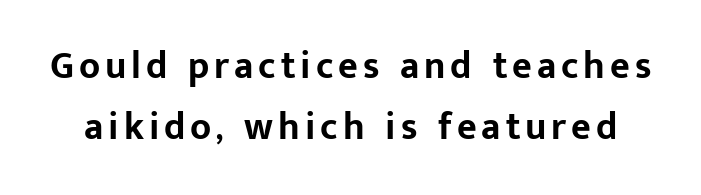
Q: Is the text bold? A: Yes.
Q: Is the text italic (slanted)? A: No, it is upright.
Q: Is the typeface a serif or a sans-serif typeface? A: Sans-serif.
Q: Is the text underlined? A: No.
Q: Is the spacing between lines tight, normal or loose? A: Normal.
Q: Width (condensed, normal, or wide)? A: Normal.
Q: Stroke contrast? A: Low.
Q: x-height? A: Medium.
Q: Monospaced? A: No.
